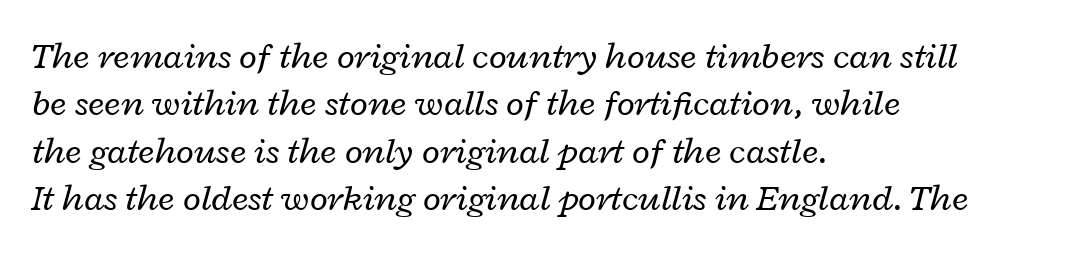
Q: Is the text bold? A: No.
Q: Is the text italic (slanted)? A: Yes, it leans right by about 12 degrees.
Q: Is the text underlined? A: No.
Q: How is the paragraph aligned? A: Left-aligned.
Q: Is the spacing between letters normal or unusually wide? A: Normal.
Q: Is the spacing between lines tight, normal or loose? A: Normal.
Q: Width (condensed, normal, or wide)? A: Wide.
Q: Stroke contrast? A: Low.
Q: x-height? A: Medium.
Q: Monospaced? A: No.
